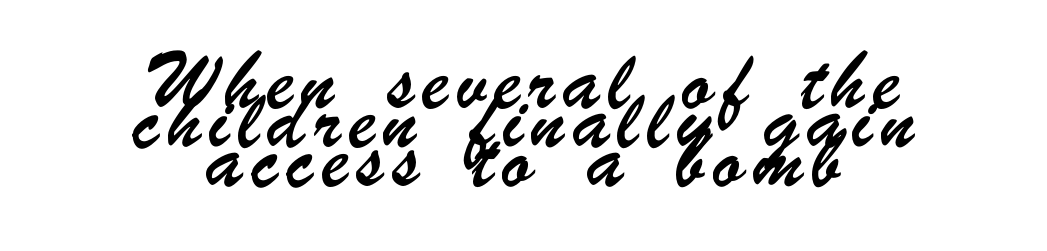
These lines huddle together more closely than default settings would place them. In terms of letterspacing, this is a distinctly airy, spread setting. A student would call this center alignment; a typographer would say set centered. Check the space under the baseline: it is left empty.
